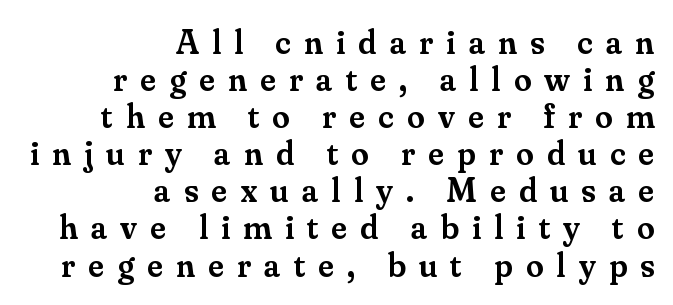
{"serif": "yes", "italic": "no", "bold": "semi", "weight": "semibold", "width": "normal", "stroke_contrast": "medium", "x_height": "small", "monospaced": "no", "underline": "no", "align": "right", "line_spacing": "tight", "line_spacing_ratio": 1.06, "letter_spacing": "wide", "letter_spacing_em": 0.38, "glyph_px": 35}
